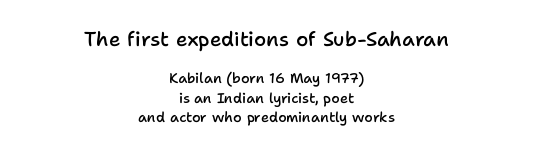
Q: Is the text bold? A: Semi-bold.
Q: Is the text italic (slanted)? A: No, it is upright.
Q: Is the text underlined? A: No.
Q: How is the paragraph aligned? A: Centered.
Q: Is the spacing between letters normal or unusually wide? A: Normal.
Q: Is the spacing between lines tight, normal or loose? A: Normal.
Q: Which block of text is set in a larger size, the first (top) or the second (bottom)? A: The first (top) one.
